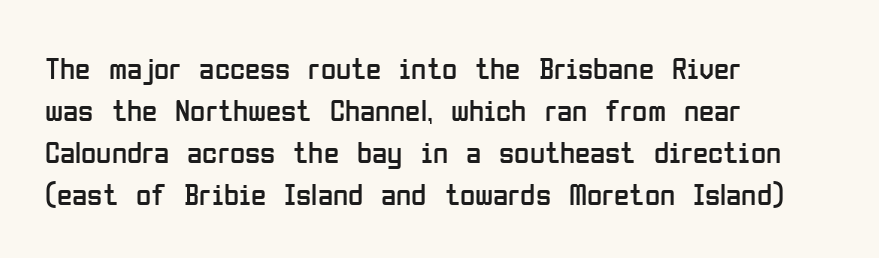
The image shows 31 px regular-weight, condensed sans-serif type, upright; set left-aligned, normal line spacing (1.36x), normal letter spacing, not underlined; low stroke contrast and a medium x-height.
